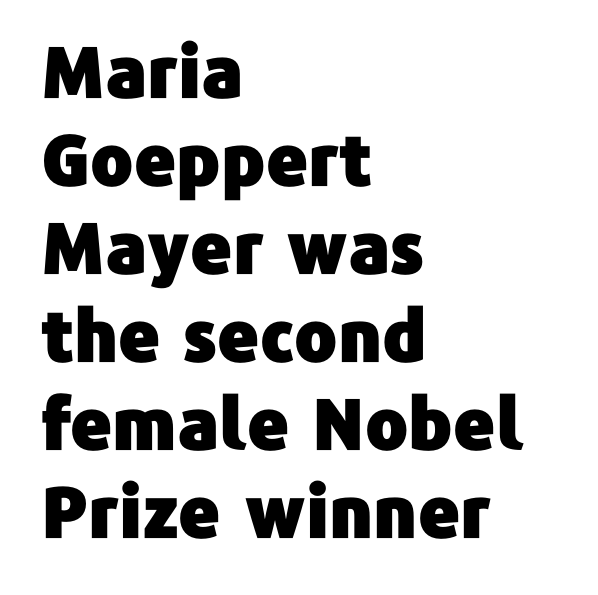
Q: Is the text italic (slanted)? A: No, it is upright.
Q: Is the typeface a serif or a sans-serif typeface? A: Sans-serif.
Q: Is the text underlined? A: No.
Q: How is the paragraph aligned? A: Left-aligned.
Q: Is the spacing between letters normal or unusually wide? A: Normal.
Q: Width (condensed, normal, or wide)? A: Normal.
Q: Stroke contrast? A: Low.
Q: x-height? A: Medium.
Q: Monospaced? A: No.
